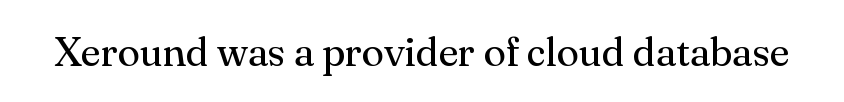
Q: Is the text bold? A: No.
Q: Is the text italic (slanted)? A: No, it is upright.
Q: Is the typeface a serif or a sans-serif typeface? A: Serif.
Q: Is the text underlined? A: No.
Q: Is the spacing between letters normal or unusually wide? A: Normal.
Q: Width (condensed, normal, or wide)? A: Normal.
Q: Stroke contrast? A: Medium.
Q: x-height? A: Small.
Q: Monospaced? A: No.
